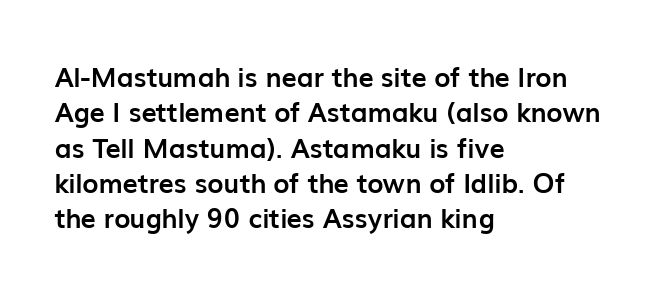
Q: Is the text bold? A: Yes.
Q: Is the text italic (slanted)? A: No, it is upright.
Q: Is the text underlined? A: No.
Q: How is the paragraph aligned? A: Left-aligned.
Q: Is the spacing between letters normal or unusually wide? A: Normal.
Q: Is the spacing between lines tight, normal or loose? A: Normal.
